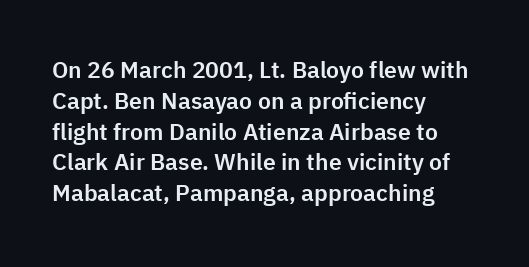
{"italic": "no", "underline": "no", "align": "left", "line_spacing": "normal", "line_spacing_ratio": 1.34, "letter_spacing": "normal", "letter_spacing_em": 0.0, "glyph_px": 23}
